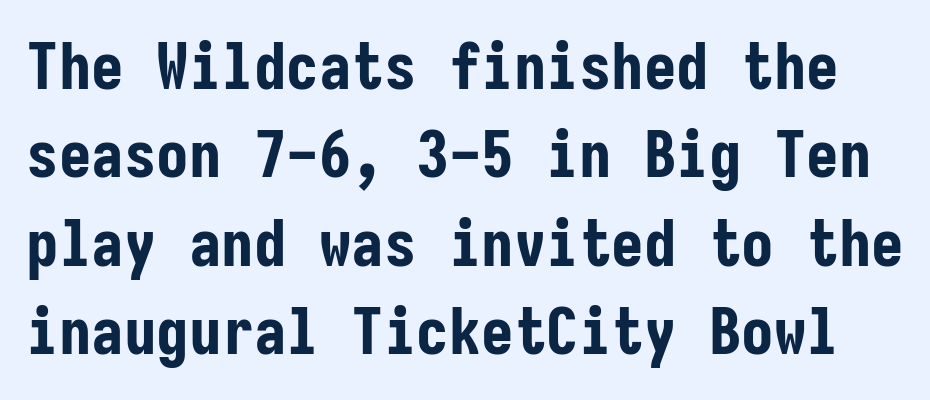
Q: Is the text bold? A: Yes.
Q: Is the text italic (slanted)? A: No, it is upright.
Q: Is the typeface a serif or a sans-serif typeface? A: Sans-serif.
Q: Is the text underlined? A: No.
Q: Is the spacing between letters normal or unusually wide? A: Normal.
Q: Is the spacing between lines tight, normal or loose? A: Normal.
Q: Width (condensed, normal, or wide)? A: Condensed.
Q: Stroke contrast? A: Low.
Q: x-height? A: Medium.
Q: Monospaced? A: Yes.
